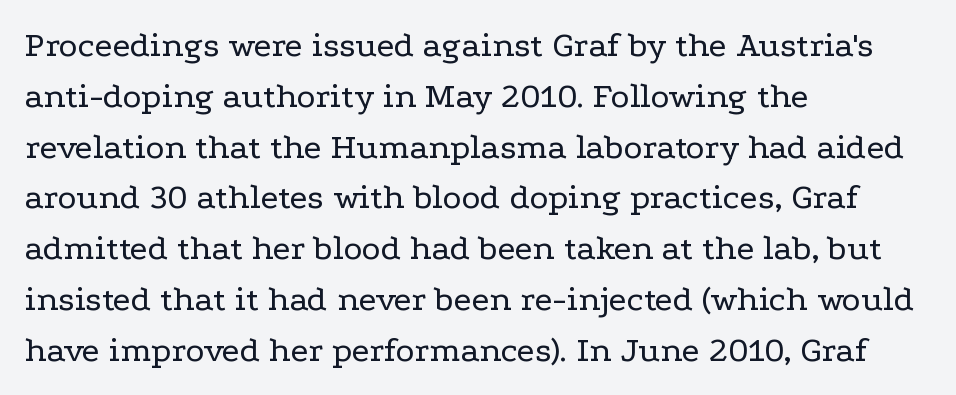
{"serif": "yes", "italic": "no", "bold": "no", "weight": "regular", "width": "wide", "stroke_contrast": "low", "x_height": "medium", "monospaced": "no", "underline": "no", "align": "left", "line_spacing": "normal", "line_spacing_ratio": 1.41, "letter_spacing": "normal", "letter_spacing_em": 0.0, "glyph_px": 36}
